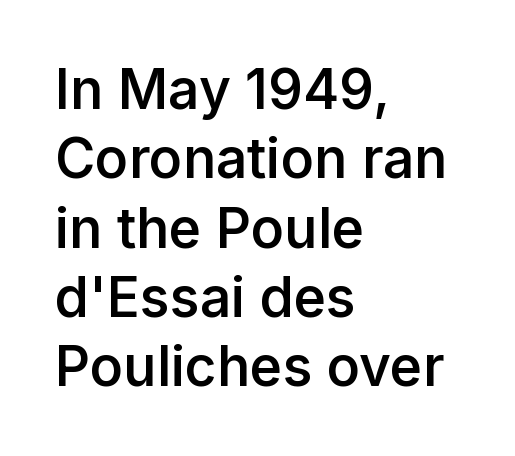
Q: Is the text bold? A: Semi-bold.
Q: Is the text italic (slanted)? A: No, it is upright.
Q: Is the typeface a serif or a sans-serif typeface? A: Sans-serif.
Q: Is the text underlined? A: No.
Q: How is the paragraph aligned? A: Left-aligned.
Q: Is the spacing between letters normal or unusually wide? A: Normal.
Q: Is the spacing between lines tight, normal or loose? A: Normal.
Q: Width (condensed, normal, or wide)? A: Normal.
Q: Stroke contrast? A: Low.
Q: x-height? A: Medium.
Q: Monospaced? A: No.
